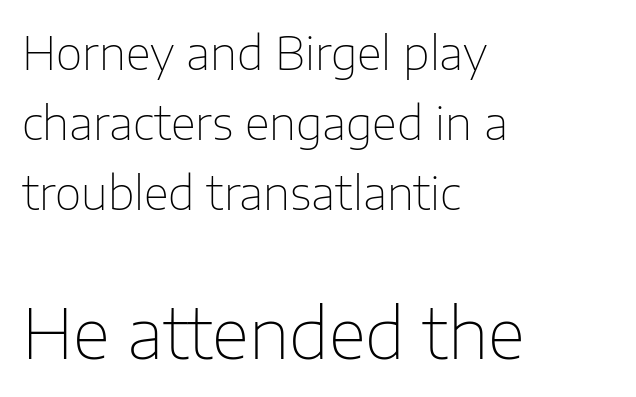
The image shows 69 px thin sans-serif type, upright; set left-aligned, normal line spacing (1.52x), normal letter spacing, not underlined; the second (bottom) block is 1.5x larger; low stroke contrast and a medium x-height.
